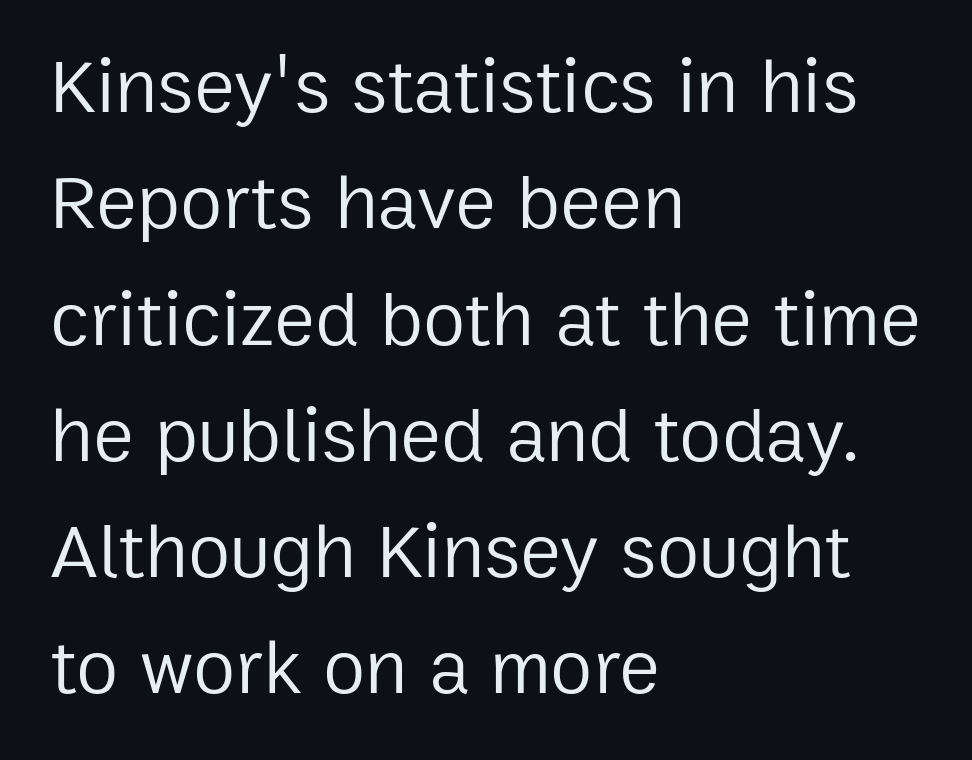
Line spacing here is normal. Posture: upright roman. Alignment: flush left. Quick note: underline off. Observe the ordinary spacing: letters are neighbours, not strangers. Is this a fixed-width face? No — the glyphs have proportional, varying widths.
